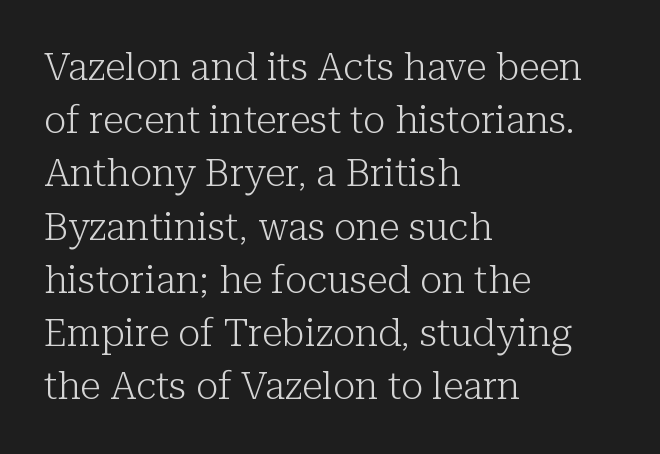
Q: Is the text bold? A: No.
Q: Is the text italic (slanted)? A: No, it is upright.
Q: Is the typeface a serif or a sans-serif typeface? A: Serif.
Q: Is the text underlined? A: No.
Q: How is the paragraph aligned? A: Left-aligned.
Q: Is the spacing between letters normal or unusually wide? A: Normal.
Q: Is the spacing between lines tight, normal or loose? A: Normal.
Q: Width (condensed, normal, or wide)? A: Normal.
Q: Stroke contrast? A: Low.
Q: x-height? A: Medium.
Q: Monospaced? A: No.
